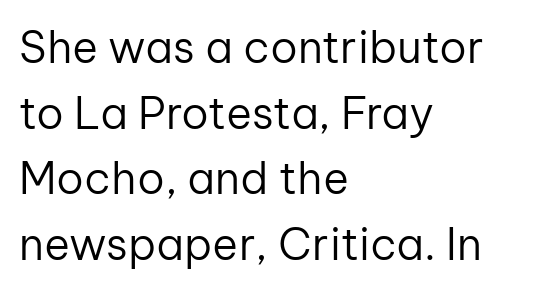
The image shows 44 px regular-weight sans-serif type, upright; set left-aligned, normal line spacing (1.49x), normal letter spacing, not underlined; low stroke contrast and a medium x-height.
